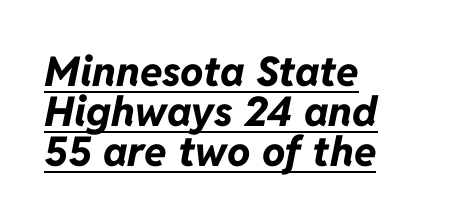
{"italic": "yes", "lean": "right", "slant_degrees": 11, "bold": "yes", "weight": "bold", "width": "normal", "stroke_contrast": "low", "x_height": "medium", "monospaced": "no", "underline": "yes", "align": "left", "line_spacing": "tight", "line_spacing_ratio": 0.97, "letter_spacing": "normal", "letter_spacing_em": 0.0, "glyph_px": 41}
